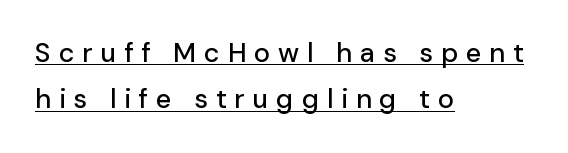
Reading down the block, your eye returns to a fixed left position each line. Tracking value appears strongly positive — letters spread wide. The letters stand straight up with perfectly vertical stems. The rendering uses the underline text-decoration.
